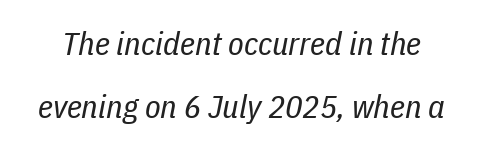
{"italic": "yes", "lean": "right", "slant_degrees": 11, "bold": "no", "weight": "regular", "width": "condensed", "stroke_contrast": "low", "x_height": "medium", "monospaced": "no", "underline": "no", "line_spacing": "loose", "line_spacing_ratio": 1.96, "letter_spacing": "normal", "letter_spacing_em": 0.0, "glyph_px": 32}
